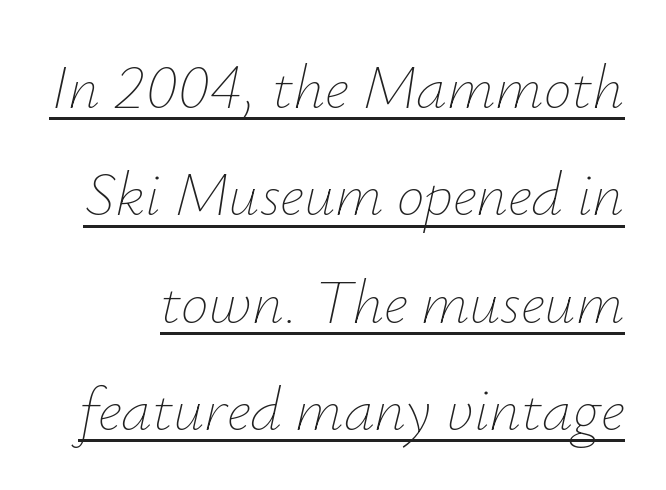
{"italic": "yes", "lean": "right", "slant_degrees": 12, "bold": "no", "weight": "thin", "width": "normal", "stroke_contrast": "low", "x_height": "small", "monospaced": "no", "underline": "yes", "line_spacing_ratio": 1.73, "letter_spacing": "normal", "letter_spacing_em": 0.0, "glyph_px": 62}
